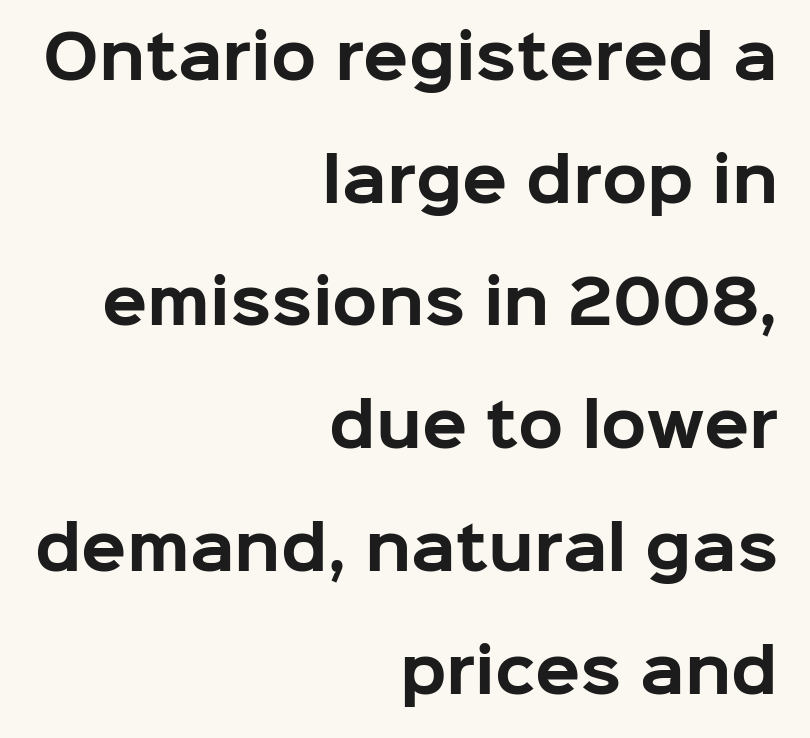
{"serif": "no", "italic": "no", "bold": "yes", "weight": "bold", "width": "normal", "stroke_contrast": "low", "x_height": "medium", "monospaced": "no", "underline": "no", "align": "right", "line_spacing": "loose", "line_spacing_ratio": 2.08, "letter_spacing": "normal", "letter_spacing_em": 0.0, "glyph_px": 59}
